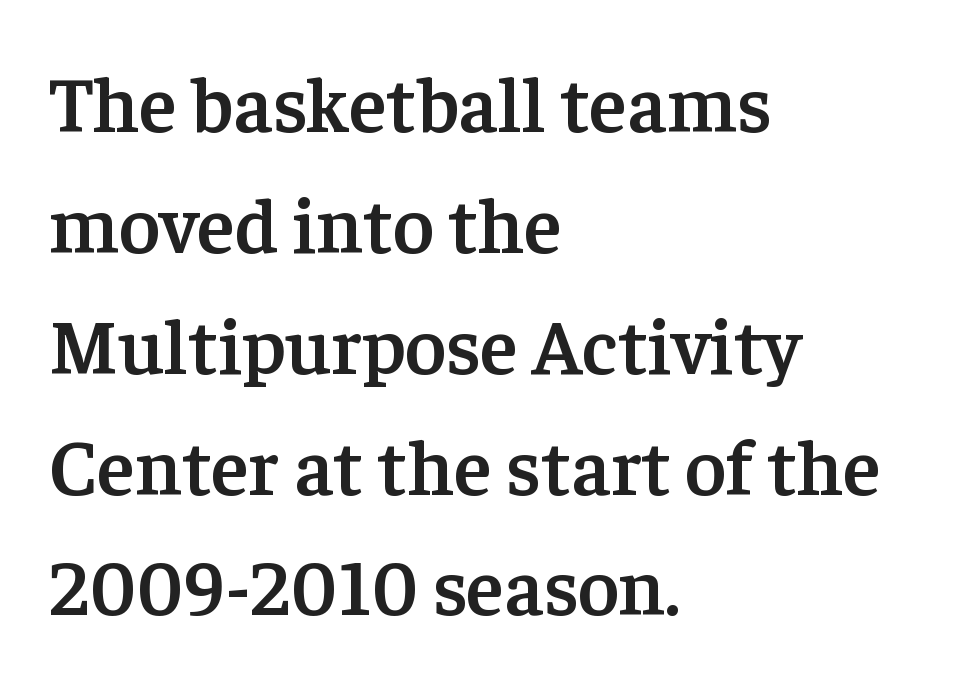
The image shows 79 px semibold serif type, upright; set left-aligned, normal line spacing (1.53x), normal letter spacing, not underlined; low stroke contrast and a medium x-height.
